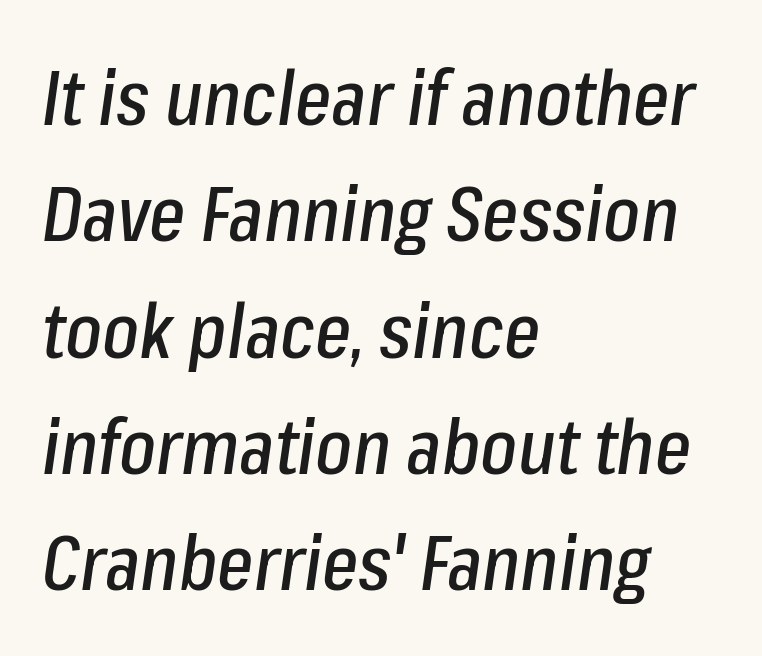
Q: Is the text italic (slanted)? A: Yes, it leans right by about 8 degrees.
Q: Is the text underlined? A: No.
Q: How is the paragraph aligned? A: Left-aligned.
Q: Is the spacing between letters normal or unusually wide? A: Normal.
Q: Is the spacing between lines tight, normal or loose? A: Normal.
Q: Width (condensed, normal, or wide)? A: Condensed.
Q: Stroke contrast? A: Low.
Q: x-height? A: Medium.
Q: Monospaced? A: No.
